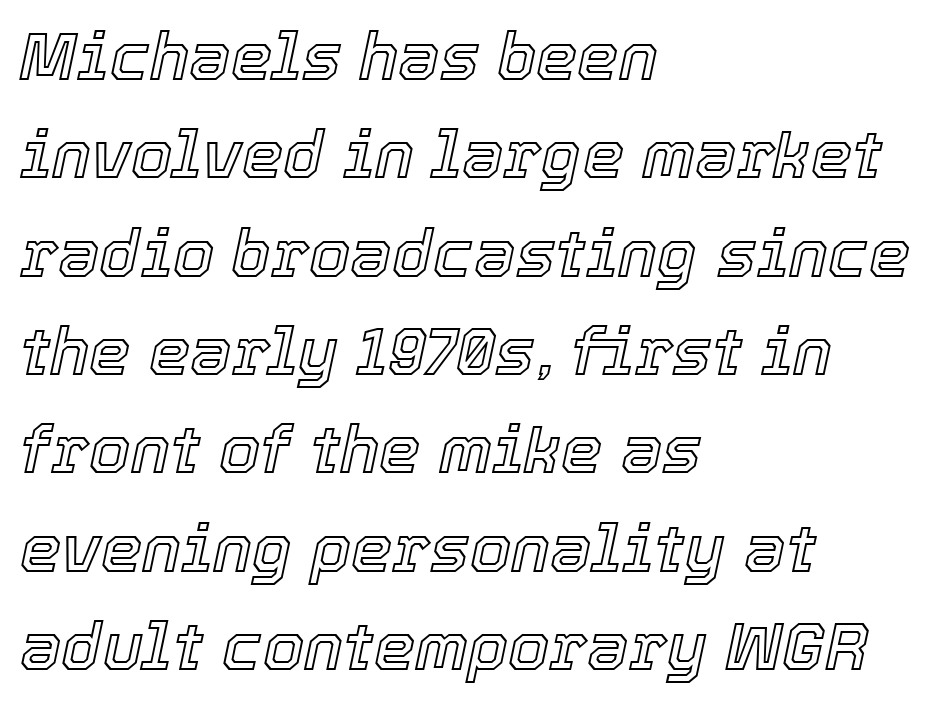
The image shows 66 px text type, italic (leaning right); set left-aligned, normal line spacing (1.49x), normal letter spacing, not underlined; a medium x-height.
